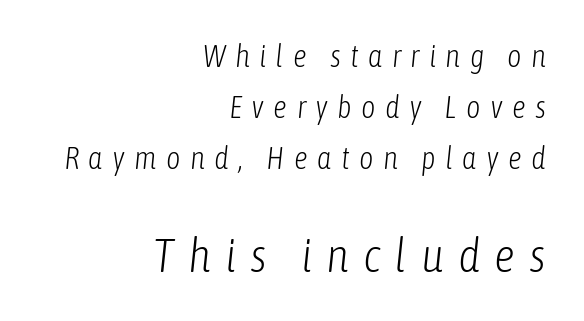
{"italic": "yes", "lean": "right", "slant_degrees": 6, "bold": "no", "weight": "light", "width": "condensed", "stroke_contrast": "low", "x_height": "medium", "monospaced": "no", "underline": "no", "align": "right", "line_spacing": "normal", "line_spacing_ratio": 1.64, "letter_spacing": "wide", "letter_spacing_em": 0.3, "larger_block": "second", "size_ratio": 1.52, "glyph_px": 47}
